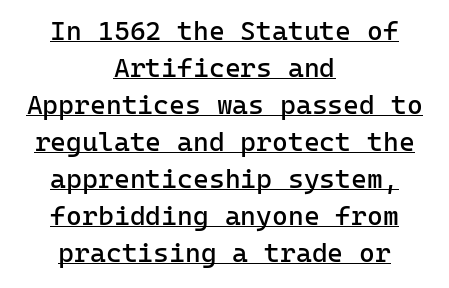
The specimen reads as upright at a glance. Students, observe: this is what conventionally led text looks like. Weight: not bold — regular or lighter. Compared with a flush-left layout, this one balances lines on the center instead. Honestly, the underline is the first thing you notice here.
